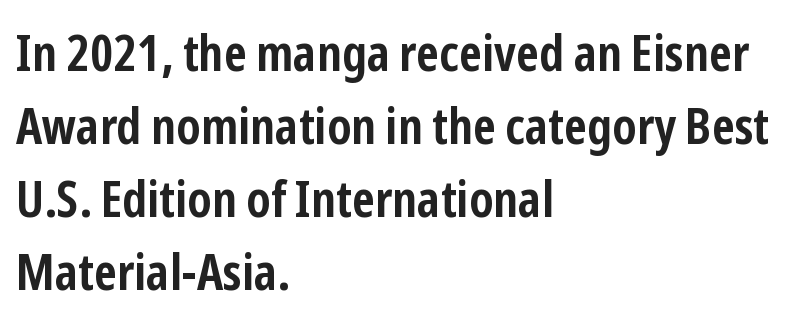
{"serif": "no", "italic": "no", "bold": "yes", "weight": "semibold", "width": "condensed", "stroke_contrast": "low", "x_height": "medium", "monospaced": "no", "underline": "no", "align": "left", "line_spacing": "normal", "line_spacing_ratio": 1.43, "letter_spacing": "normal", "letter_spacing_em": 0.0, "glyph_px": 51}
